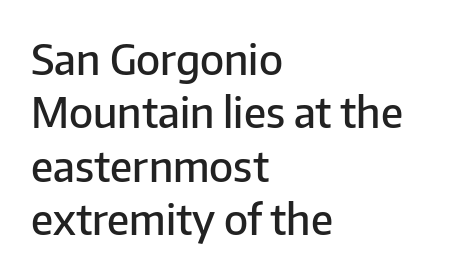
{"serif": "no", "italic": "no", "bold": "semi", "weight": "semibold", "width": "normal", "stroke_contrast": "low", "x_height": "medium", "monospaced": "no", "underline": "no", "align": "left", "line_spacing": "normal", "line_spacing_ratio": 1.27, "letter_spacing": "normal", "letter_spacing_em": 0.0, "glyph_px": 42}
